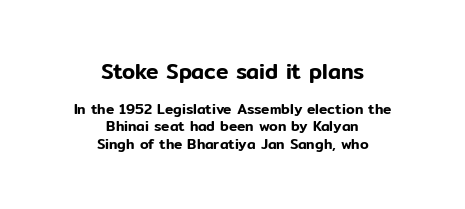
The image shows 21 px text type, upright; set centered, line spacing 1.24x, normal letter spacing, not underlined; the first (top) block is 1.5x larger.
